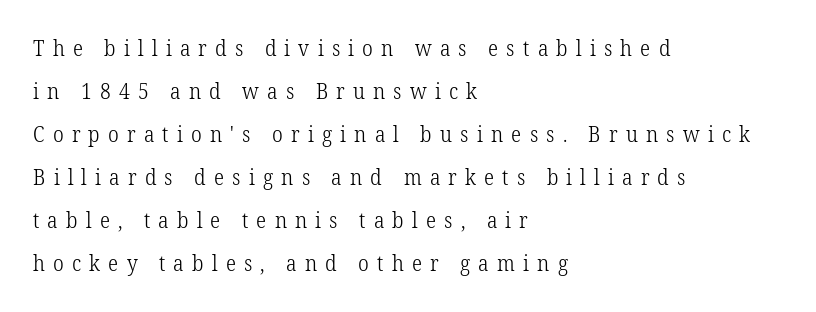
These lines have a slow, spaced-out rhythm from letter to letter. Baseline-to-baseline distance is far greater than the letter height. Lines of text with bare space underneath. The lettering stays uniformly vertical, giving the passage a roman look.
